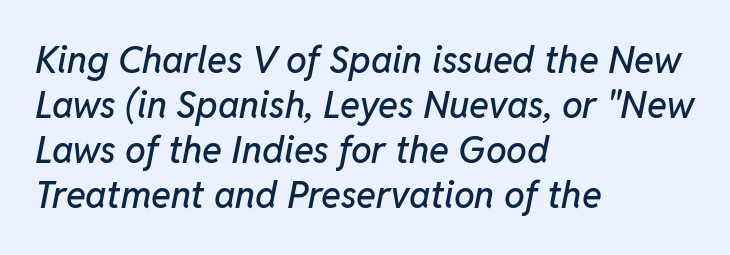
The image shows 37 px text type, italic (leaning right); set left-aligned, line spacing 1.22x, normal letter spacing, not underlined; low stroke contrast and a medium x-height.
